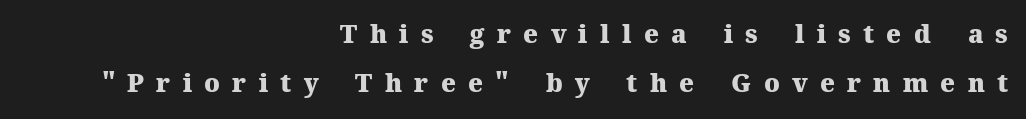
Is the letter spacing exaggerated? Yes — the characters are pushed far apart. Descenders are the only things crossing below the line. Weight: bold. Every row of glyphs terminates at an identical x-position on the right. These lines were composed using upright roman letters.
